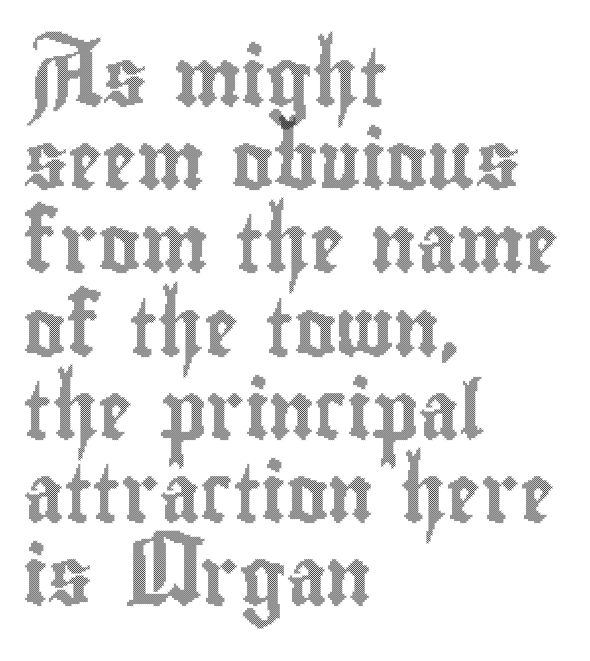
{"italic": "no", "width": "condensed", "x_height": "small", "monospaced": "no", "underline": "no", "align": "left", "line_spacing": "normal", "line_spacing_ratio": 1.46, "letter_spacing": "normal", "letter_spacing_em": 0.0, "glyph_px": 57}
